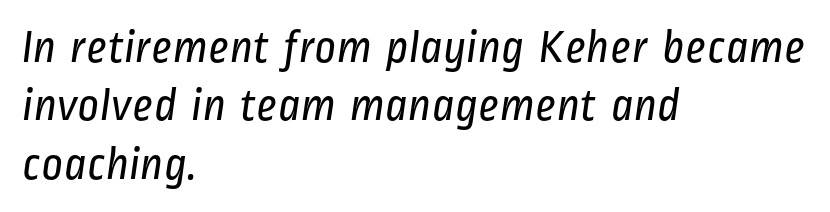
{"serif": "no", "bold": "no", "weight": "regular", "width": "condensed", "stroke_contrast": "low", "x_height": "medium", "monospaced": "no", "underline": "no", "align": "left", "line_spacing_ratio": 1.24, "letter_spacing": "normal", "letter_spacing_em": 0.0, "glyph_px": 47}
